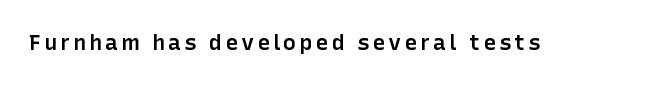
Q: Is the text bold? A: Semi-bold.
Q: Is the text italic (slanted)? A: No, it is upright.
Q: Is the text underlined? A: No.
